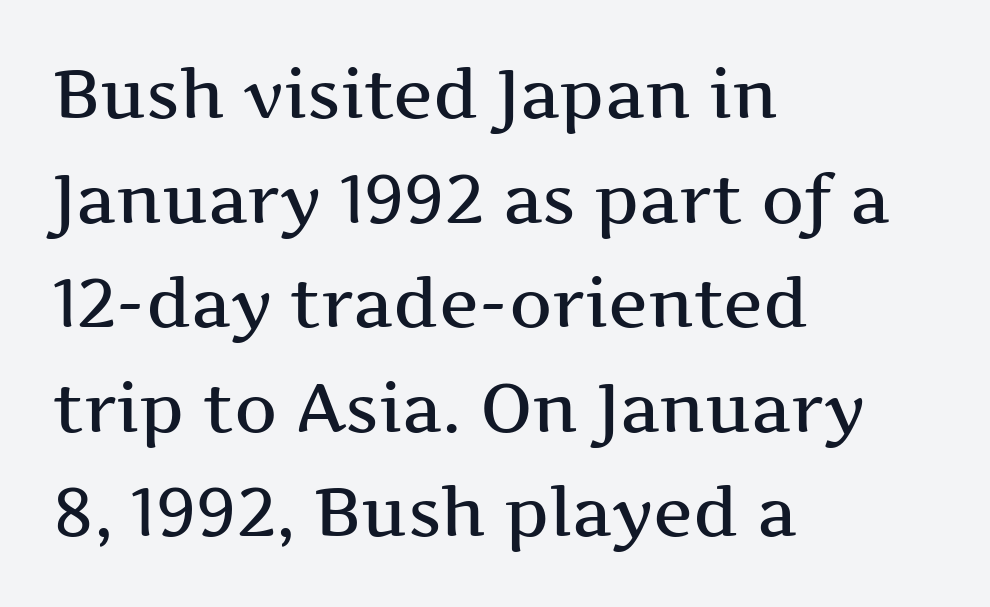
The zone under the glyphs is completely vacant. How would I describe the line gaps? Plain and ordinary. Does the lettering tilt? It doesn't — this is upright. Casual observation: everything's shoved over to the left.
